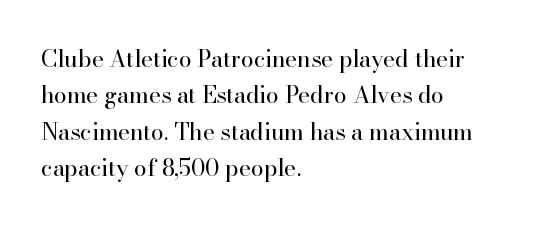
Q: Is the text bold? A: No.
Q: Is the text italic (slanted)? A: No, it is upright.
Q: Is the text underlined? A: No.
Q: How is the paragraph aligned? A: Left-aligned.
Q: Is the spacing between letters normal or unusually wide? A: Normal.
Q: Is the spacing between lines tight, normal or loose? A: Normal.
